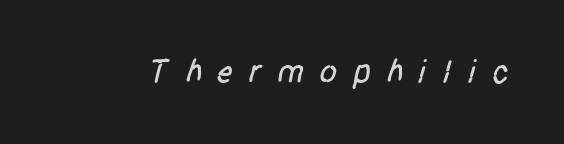
The image shows 33 px condensed sans-serif type; set unusually wide letter spacing (+0.42 em), not underlined; low stroke contrast and a large x-height.
